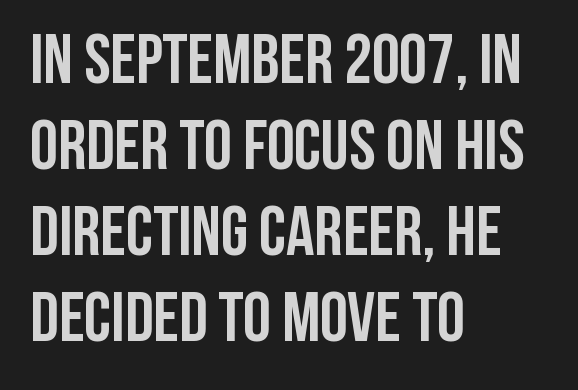
{"serif": "no", "italic": "no", "bold": "yes", "weight": "semibold", "width": "condensed", "stroke_contrast": "low", "x_height": "large", "monospaced": "no", "underline": "no", "align": "left", "line_spacing_ratio": 1.23, "letter_spacing": "normal", "letter_spacing_em": 0.0, "glyph_px": 70}
